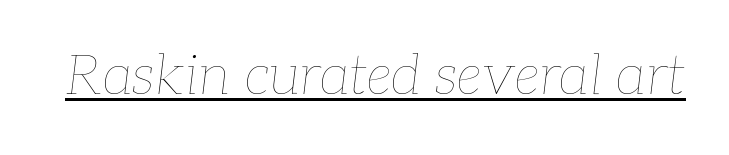
The image shows 55 px thin type, italic (leaning right); set normal letter spacing, underlined; low stroke contrast and a medium x-height.
